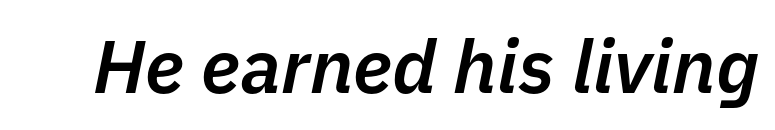
The image shows 75 px semibold type, italic (leaning right); set normal letter spacing, not underlined; low stroke contrast and a medium x-height.
